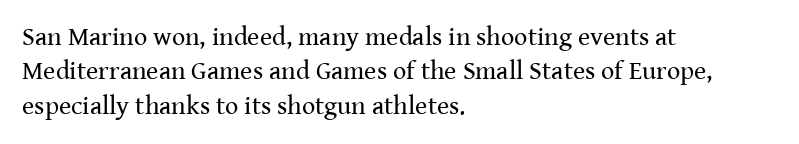
Leftover space on each line is placed entirely after the last word. Notice how the stems are strictly vertical — no italics here. The rendering uses a moderate line-height, typical for paragraphs. Underlining? Definitely not there. A light-to-regular cut is what we see here.
